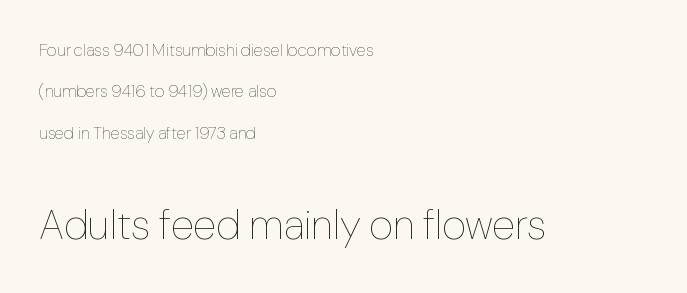
{"italic": "no", "bold": "no", "weight": "thin", "width": "normal", "stroke_contrast": "low", "x_height": "medium", "monospaced": "no", "underline": "no", "align": "left", "line_spacing": "loose", "line_spacing_ratio": 2.44, "letter_spacing": "normal", "letter_spacing_em": 0.0, "larger_block": "second", "size_ratio": 2.47, "glyph_px": 42}
